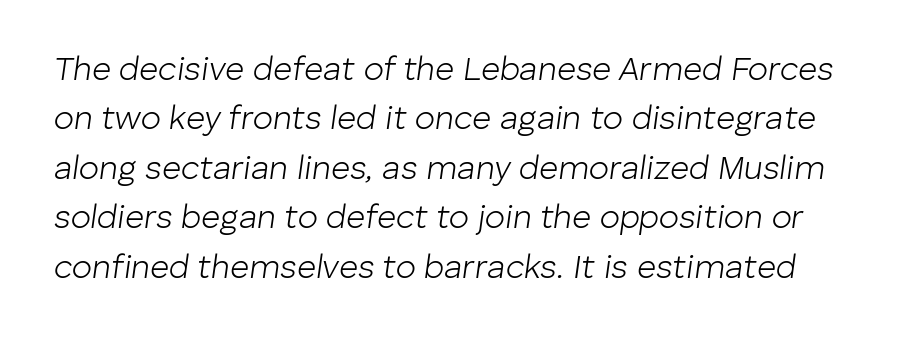
{"italic": "yes", "lean": "right", "slant_degrees": 8, "bold": "no", "weight": "light", "width": "normal", "stroke_contrast": "low", "x_height": "medium", "monospaced": "no", "underline": "no", "line_spacing": "normal", "line_spacing_ratio": 1.5, "letter_spacing": "normal", "letter_spacing_em": 0.0, "glyph_px": 33}
